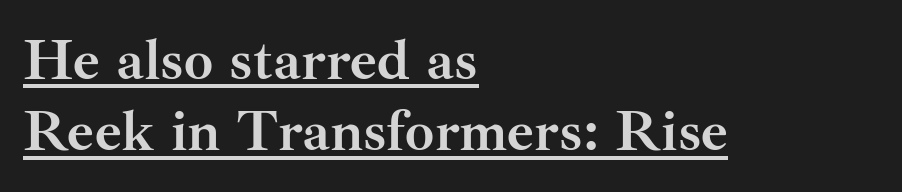
The words here are underlined. Layout note: lines flush left. Is this a sans? No — the strokes have serifs. Every letter is thick-stroked: bold, no question. Is this a fixed-width face? No — the glyphs have proportional, varying widths. Posture: vertical.
